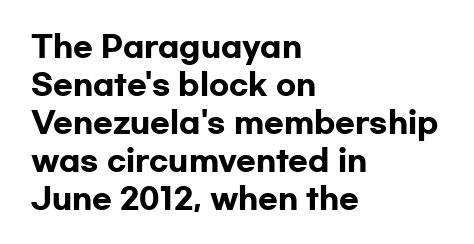
What stands out about the letter spacing? Nothing — it is the standard amount. Spacing verdict: proportional, widths tailored to each character. The glyphs are unaccompanied by any horizontal stroke below them. Quick note: not italic, upright.
